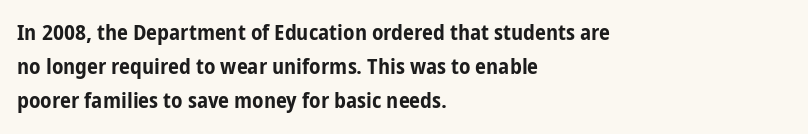
Q: Is the text bold? A: Yes.
Q: Is the text italic (slanted)? A: No, it is upright.
Q: Is the text underlined? A: No.
Q: How is the paragraph aligned? A: Left-aligned.
Q: Is the spacing between letters normal or unusually wide? A: Normal.
Q: Is the spacing between lines tight, normal or loose? A: Normal.
